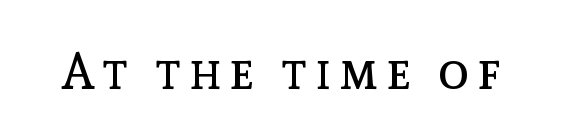
Q: Is the text bold? A: No.
Q: Is the text italic (slanted)? A: No, it is upright.
Q: Is the text underlined? A: No.
Q: Width (condensed, normal, or wide)? A: Normal.
Q: x-height? A: Medium.
Q: Monospaced? A: No.
